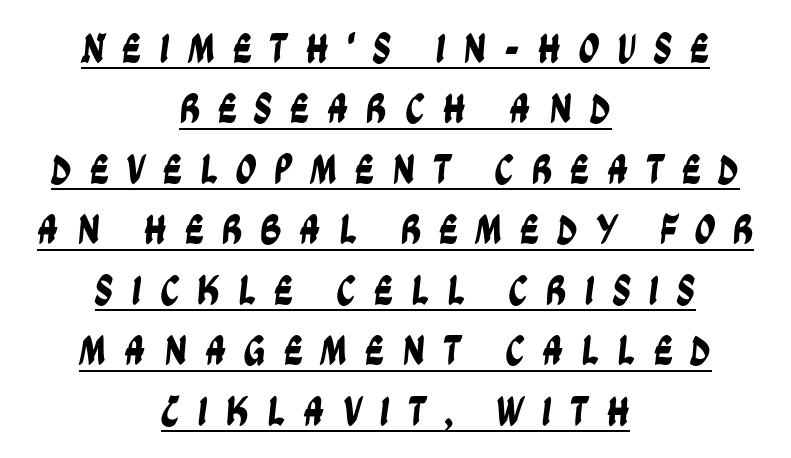
The image shows 42 px condensed sans-serif type; set centered, normal line spacing (1.44x), unusually wide letter spacing (+0.41 em), underlined; low stroke contrast and a large x-height.
